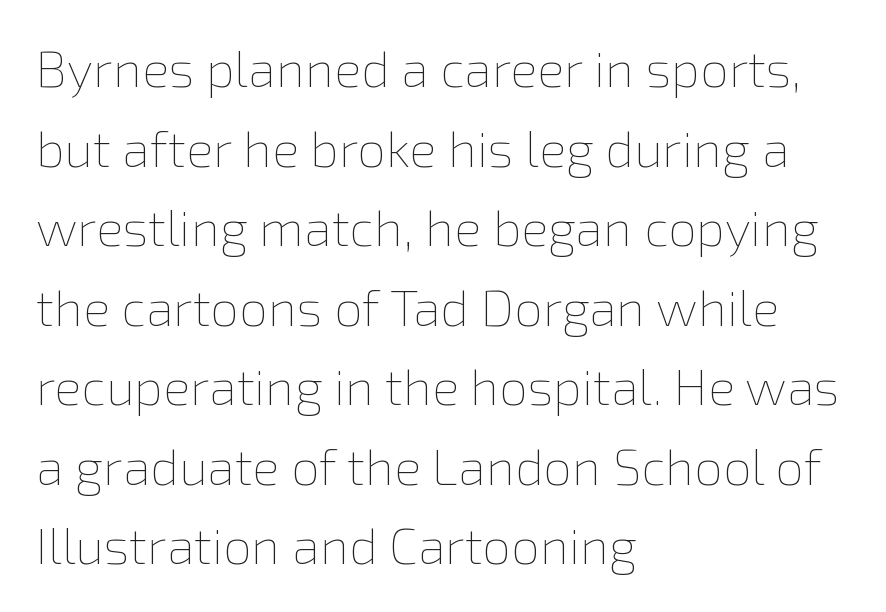
{"italic": "no", "bold": "no", "weight": "thin", "width": "normal", "x_height": "medium", "monospaced": "no", "underline": "no", "align": "left", "line_spacing": "normal", "line_spacing_ratio": 1.56, "letter_spacing": "normal", "letter_spacing_em": 0.0, "glyph_px": 51}
